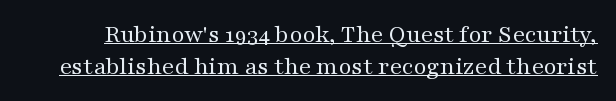
Q: Is the text bold? A: No.
Q: Is the text italic (slanted)? A: No, it is upright.
Q: Is the text underlined? A: Yes.
Q: Is the spacing between letters normal or unusually wide? A: Normal.
Q: Is the spacing between lines tight, normal or loose? A: Normal.
